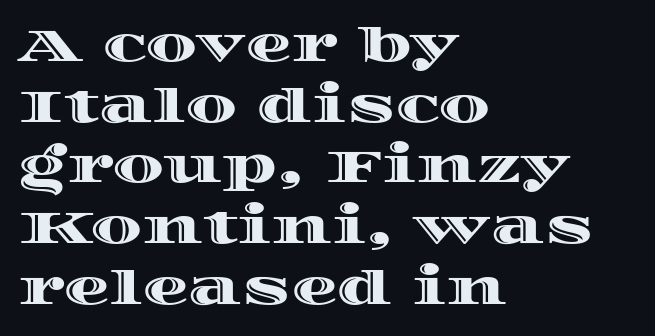
The image shows 46 px wide type, upright; set left-aligned, normal line spacing (1.32x), normal letter spacing, not underlined; a large x-height.
